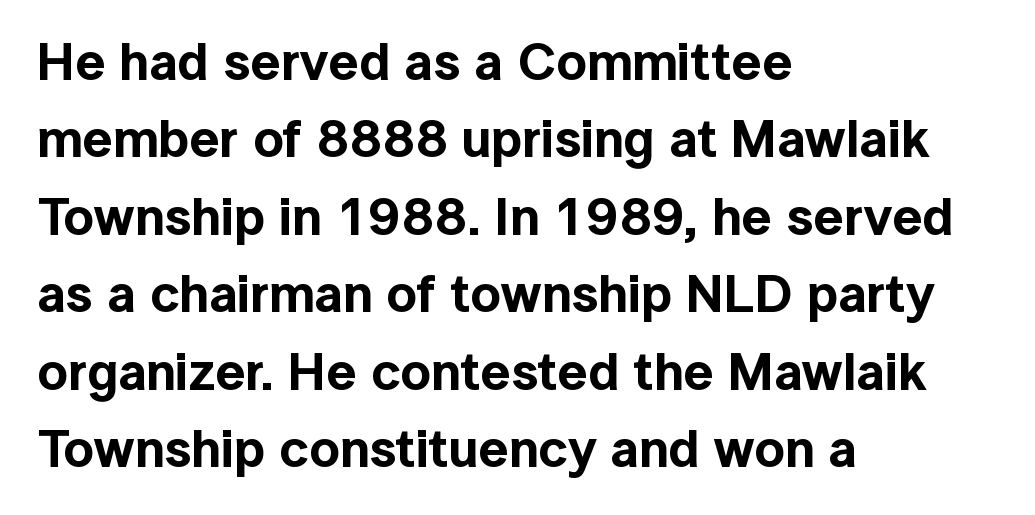
{"serif": "no", "italic": "no", "width": "normal", "x_height": "medium", "monospaced": "no", "underline": "no", "align": "left", "line_spacing": "normal", "line_spacing_ratio": 1.46, "letter_spacing": "normal", "letter_spacing_em": 0.0, "glyph_px": 53}
